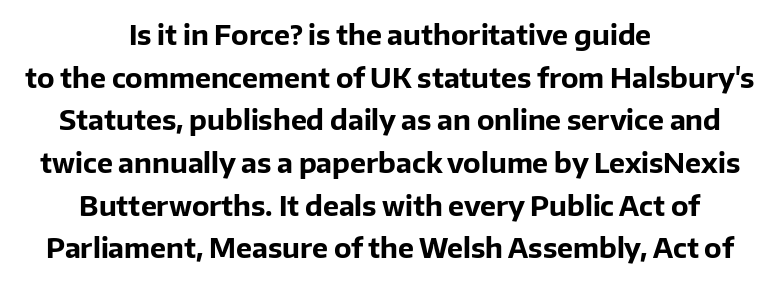
Baseline-to-baseline distance is the conventional proportion of letter height. Just letters on the line, the space beneath them empty. The lettering stays uniformly vertical, giving the passage a roman look. Compared with typical body copy, the letter spacing here is the same. Pretty heavy lettering here — definitely bold. Horizontally, the lines are justified to the midpoint only.
